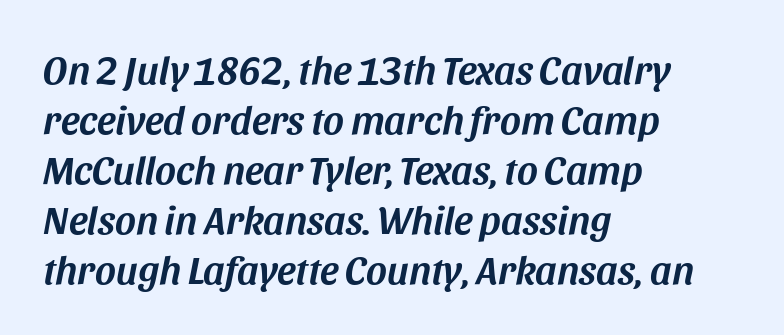
Each letter keeps its own natural width here, so spacing adapts to shape. The glyphs look as if they've been sheared to an angle. The face used here is rendered with its standard letterfit. Casual observation: everything's shoved over to the left.
